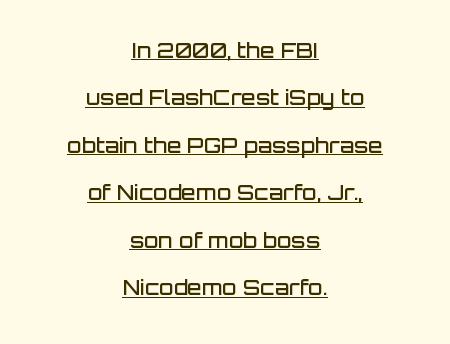
{"italic": "no", "bold": "semi", "underline": "yes", "align": "center", "line_spacing": "loose", "line_spacing_ratio": 2.26, "letter_spacing": "normal", "letter_spacing_em": 0.0, "glyph_px": 21}
